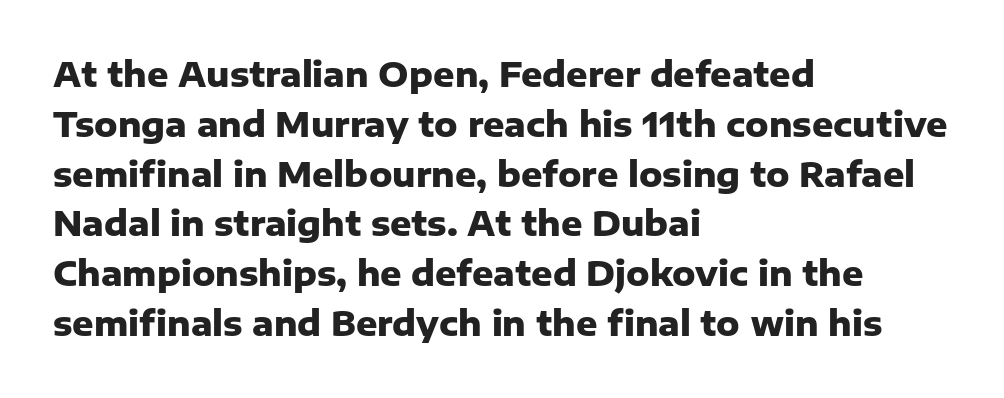
Q: Is the text bold? A: Yes.
Q: Is the text italic (slanted)? A: No, it is upright.
Q: Is the typeface a serif or a sans-serif typeface? A: Sans-serif.
Q: Is the text underlined? A: No.
Q: How is the paragraph aligned? A: Left-aligned.
Q: Is the spacing between letters normal or unusually wide? A: Normal.
Q: Is the spacing between lines tight, normal or loose? A: Normal.
Q: Width (condensed, normal, or wide)? A: Normal.
Q: Stroke contrast? A: Low.
Q: x-height? A: Medium.
Q: Monospaced? A: No.
